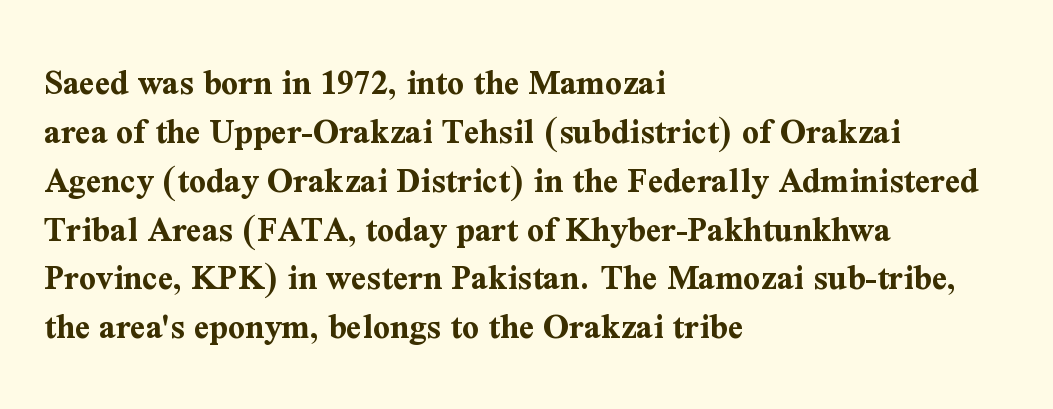
Q: Is the text bold? A: Yes.
Q: Is the text italic (slanted)? A: No, it is upright.
Q: Is the typeface a serif or a sans-serif typeface? A: Serif.
Q: Is the text underlined? A: No.
Q: How is the paragraph aligned? A: Left-aligned.
Q: Is the spacing between letters normal or unusually wide? A: Normal.
Q: Is the spacing between lines tight, normal or loose? A: Normal.
Q: Width (condensed, normal, or wide)? A: Normal.
Q: Stroke contrast? A: Medium.
Q: x-height? A: Medium.
Q: Monospaced? A: No.
